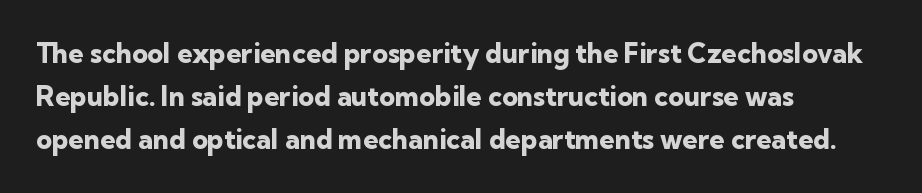
Layout note: lines flush left. Decoration check: the copy has no underline. Each new line begins a customary step beneath the previous one. The characters look thick and weighty, a clear bold. Do the letters lean? They stand straight.
